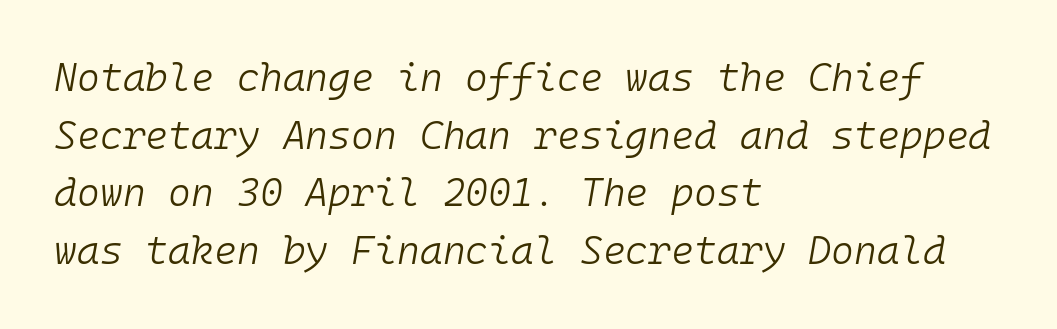
Q: Is the text bold? A: No.
Q: Is the text italic (slanted)? A: Yes, it leans right by about 10 degrees.
Q: Is the text underlined? A: No.
Q: How is the paragraph aligned? A: Left-aligned.
Q: Is the spacing between letters normal or unusually wide? A: Normal.
Q: Is the spacing between lines tight, normal or loose? A: Normal.
Q: Width (condensed, normal, or wide)? A: Normal.
Q: Stroke contrast? A: Low.
Q: x-height? A: Medium.
Q: Monospaced? A: Yes.
